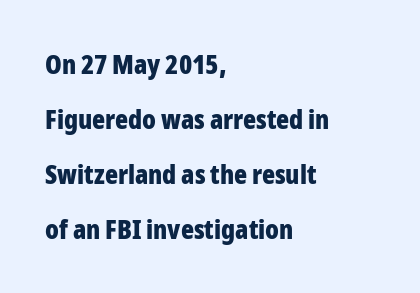
{"italic": "no", "bold": "yes", "underline": "no", "align": "left", "line_spacing": "loose", "line_spacing_ratio": 2.04, "letter_spacing": "normal", "letter_spacing_em": 0.0, "glyph_px": 27}
